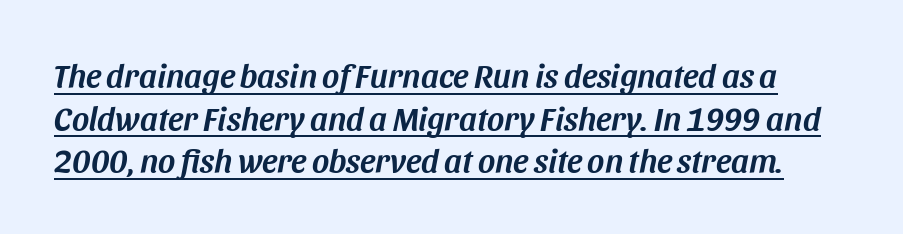
Q: Is the text italic (slanted)? A: Yes, it leans right by about 11 degrees.
Q: Is the text underlined? A: Yes.
Q: Is the spacing between letters normal or unusually wide? A: Normal.
Q: Is the spacing between lines tight, normal or loose? A: Normal.
Q: Width (condensed, normal, or wide)? A: Normal.
Q: Stroke contrast? A: Medium.
Q: x-height? A: Large.
Q: Monospaced? A: No.
